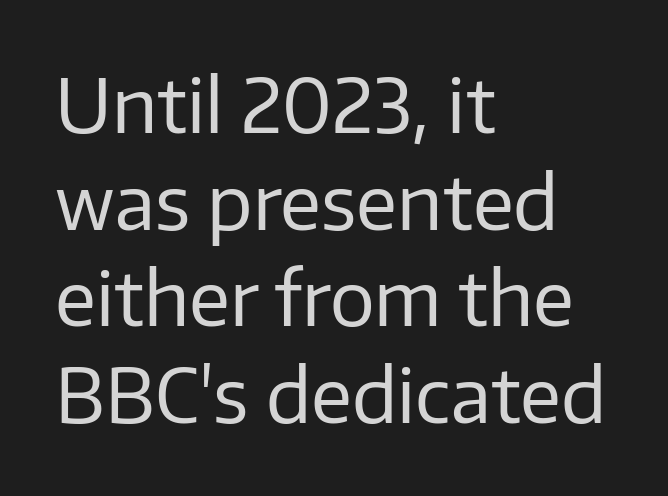
Q: Is the text bold? A: No.
Q: Is the text italic (slanted)? A: No, it is upright.
Q: Is the typeface a serif or a sans-serif typeface? A: Sans-serif.
Q: Is the text underlined? A: No.
Q: How is the paragraph aligned? A: Left-aligned.
Q: Is the spacing between letters normal or unusually wide? A: Normal.
Q: Is the spacing between lines tight, normal or loose? A: Normal.
Q: Width (condensed, normal, or wide)? A: Normal.
Q: Stroke contrast? A: Low.
Q: x-height? A: Medium.
Q: Monospaced? A: No.
